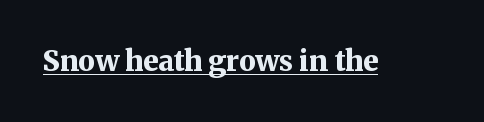
Q: Is the text bold? A: Yes.
Q: Is the text italic (slanted)? A: No, it is upright.
Q: Is the typeface a serif or a sans-serif typeface? A: Serif.
Q: Is the text underlined? A: Yes.
Q: Is the spacing between letters normal or unusually wide? A: Normal.
Q: Width (condensed, normal, or wide)? A: Normal.
Q: Stroke contrast? A: Medium.
Q: x-height? A: Medium.
Q: Monospaced? A: No.
